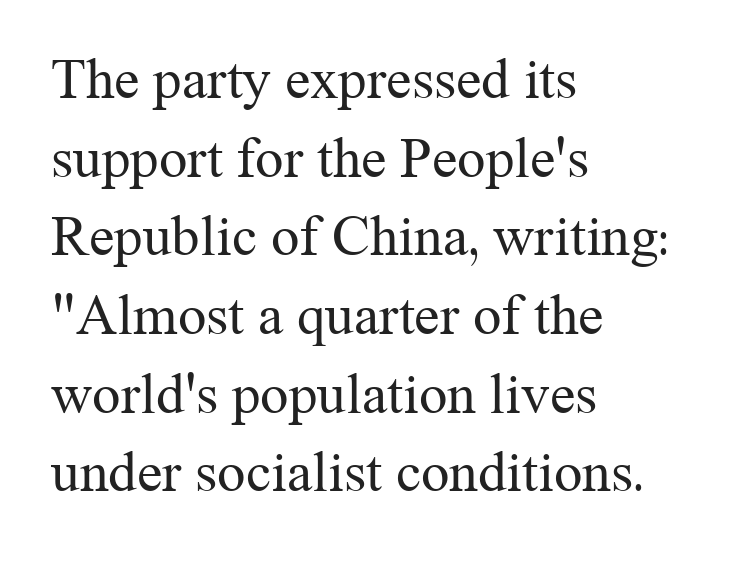
{"serif": "yes", "italic": "no", "bold": "no", "weight": "regular", "width": "normal", "stroke_contrast": "medium", "x_height": "medium", "monospaced": "no", "underline": "no", "align": "left", "line_spacing": "normal", "line_spacing_ratio": 1.38, "letter_spacing": "normal", "letter_spacing_em": 0.0, "glyph_px": 57}
